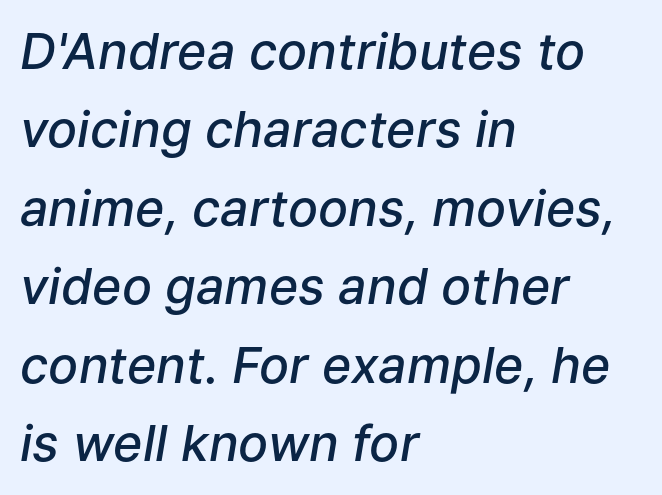
{"italic": "yes", "lean": "right", "slant_degrees": 9, "bold": "semi", "weight": "semibold", "width": "normal", "stroke_contrast": "low", "x_height": "medium", "monospaced": "no", "underline": "no", "align": "left", "line_spacing": "normal", "line_spacing_ratio": 1.57, "letter_spacing": "normal", "letter_spacing_em": 0.0, "glyph_px": 50}
